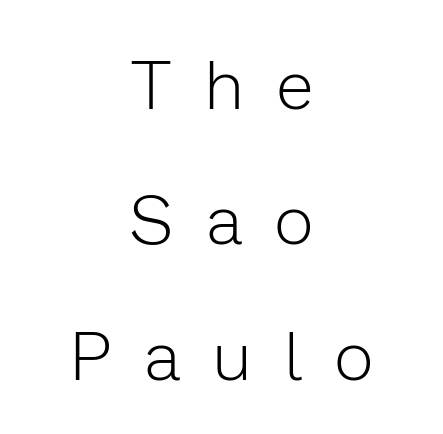
The image shows 68 px light sans-serif type, upright; set centered, loose line spacing (1.99x), unusually wide letter spacing (+0.5 em), not underlined; low stroke contrast and a medium x-height.
